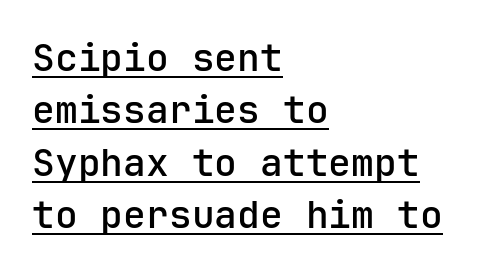
Font category for this specimen: sans-serif. It's the straight-up-and-down kind of type. Whoever set this chose a conventional vertical rhythm. The setting favours the left margin, as ordinary paragraphs usually do. Standard letterfit; no display-style spreading of the glyphs. Do the characters align in a grid? Yes, the font is monospaced.
